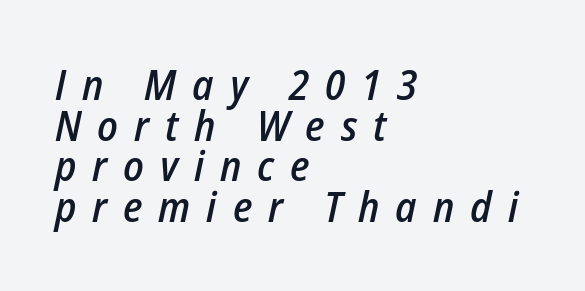
Q: Is the text bold? A: Semi-bold.
Q: Is the text italic (slanted)? A: Yes, it leans right by about 12 degrees.
Q: Is the text underlined? A: No.
Q: How is the paragraph aligned? A: Left-aligned.
Q: Is the spacing between letters normal or unusually wide? A: Unusually wide.
Q: Is the spacing between lines tight, normal or loose? A: Tight.
Q: Width (condensed, normal, or wide)? A: Condensed.
Q: Stroke contrast? A: Low.
Q: x-height? A: Medium.
Q: Monospaced? A: No.
